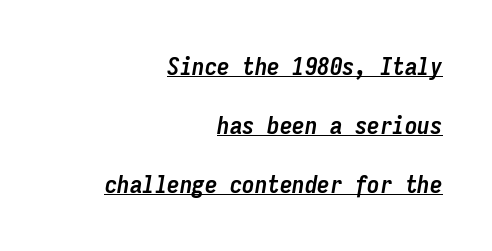
The image shows 25 px bold type, italic (leaning right); set right-aligned, loose line spacing (2.36x), normal letter spacing, underlined.
